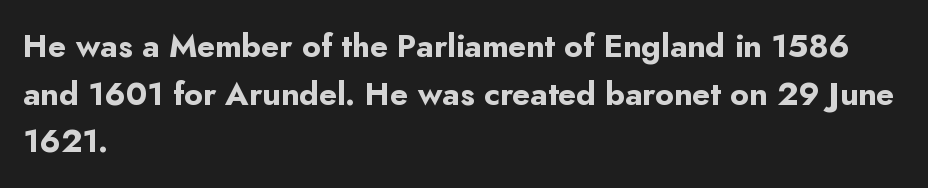
{"serif": "no", "italic": "no", "bold": "yes", "weight": "bold", "width": "normal", "stroke_contrast": "low", "x_height": "small", "monospaced": "no", "underline": "no", "align": "left", "line_spacing": "normal", "line_spacing_ratio": 1.49, "letter_spacing": "normal", "letter_spacing_em": 0.0, "glyph_px": 32}
